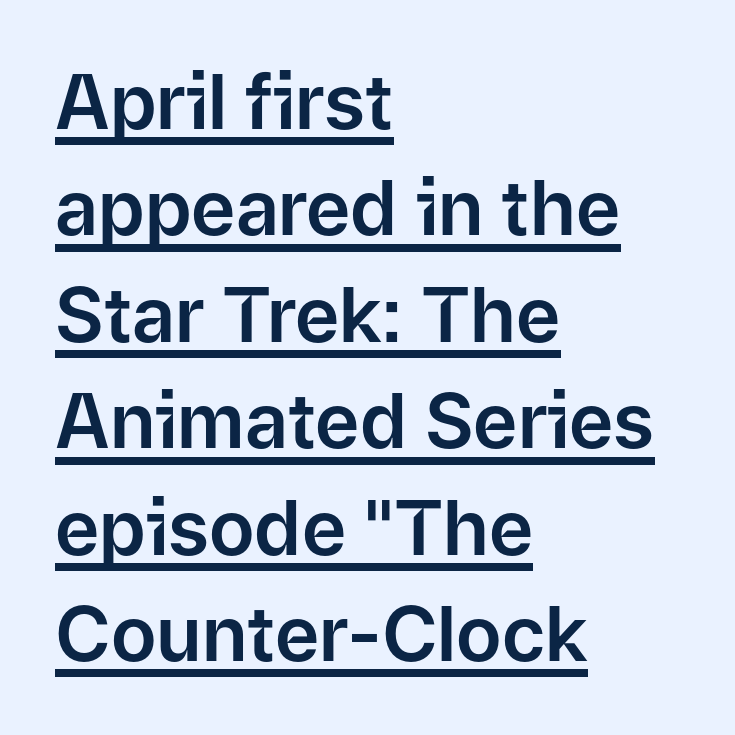
Grotesque or geometric, the face here clearly has no serifs. The letters stand upright; this is a roman face. Short note: letters normally spaced. This sample is left-justified, so line endings fall wherever the words run out. Note the varied advance widths — an 'i' is clearly narrower than an 'm'.
